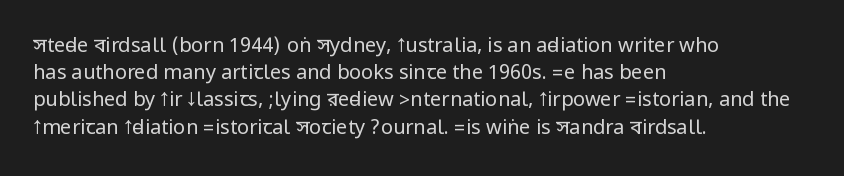
Q: Is the text bold? A: No.
Q: Is the text italic (slanted)? A: No, it is upright.
Q: Is the text underlined? A: No.
Q: How is the paragraph aligned? A: Left-aligned.
Q: Is the spacing between letters normal or unusually wide? A: Normal.
Q: Is the spacing between lines tight, normal or loose? A: Normal.
